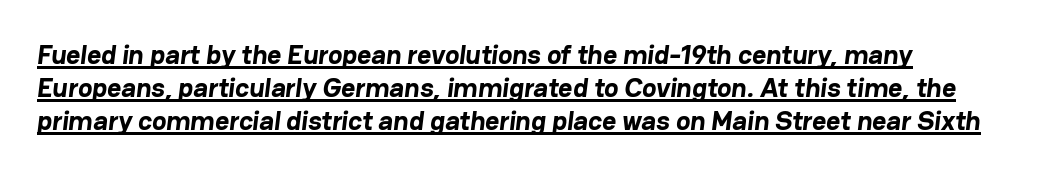
Q: Is the text bold? A: Yes.
Q: Is the text underlined? A: Yes.
Q: Is the spacing between letters normal or unusually wide? A: Normal.
